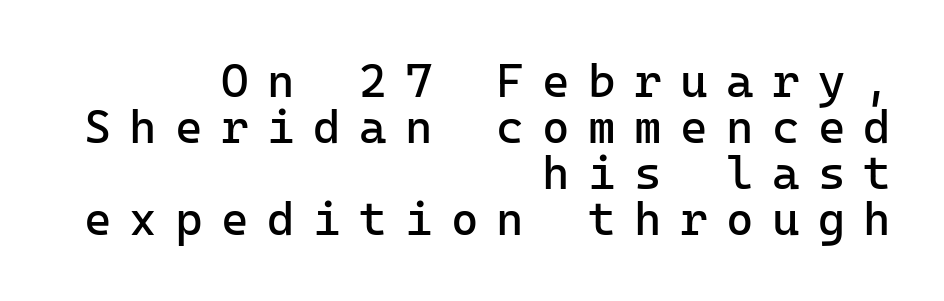
Reading down the block, your eye finds every line finishing at a fixed right position. Bold? No — there's no thickening of the strokes. Note the uniform advance width — an 'i' takes as much space as an 'm'. The rendering uses a small line-height, squeezing the rows. Every character sits straight up, as roman type does.
